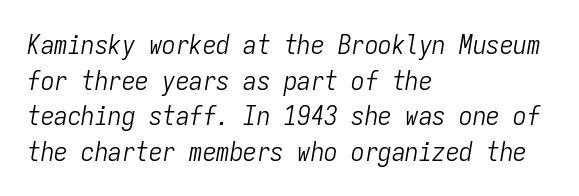
The image shows 27 px text type, italic (leaning right); set left-aligned, normal line spacing (1.32x), normal letter spacing, not underlined.
